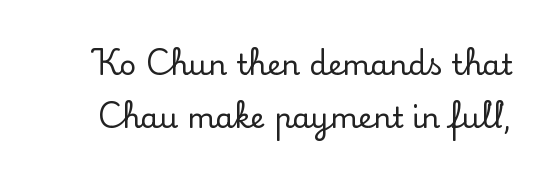
{"serif": "yes", "italic": "no", "width": "normal", "stroke_contrast": "low", "x_height": "small", "monospaced": "no", "underline": "no", "line_spacing_ratio": 1.82, "letter_spacing": "normal", "letter_spacing_em": 0.0, "glyph_px": 29}
